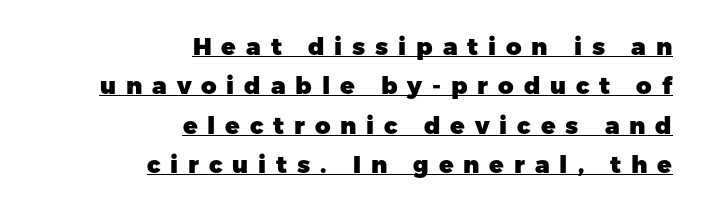
Q: Is the text bold? A: Yes.
Q: Is the text italic (slanted)? A: No, it is upright.
Q: Is the text underlined? A: Yes.
Q: How is the paragraph aligned? A: Right-aligned.
Q: Is the spacing between letters normal or unusually wide? A: Unusually wide.
Q: Is the spacing between lines tight, normal or loose? A: Normal.
